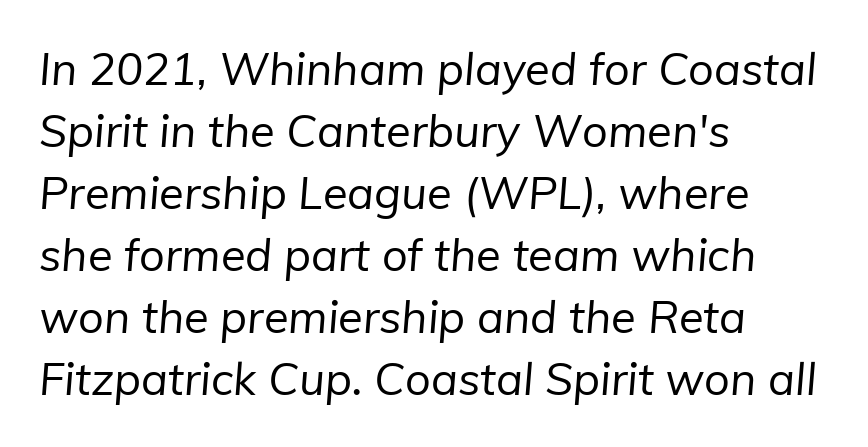
A normal amount of white space separates one row of letters from the next. Unlike a traditional serif, this face leaves its strokes unadorned. The horizontal fit of the characters is conventional and even. The typeface has the unassuming heft of standard copy or less.
